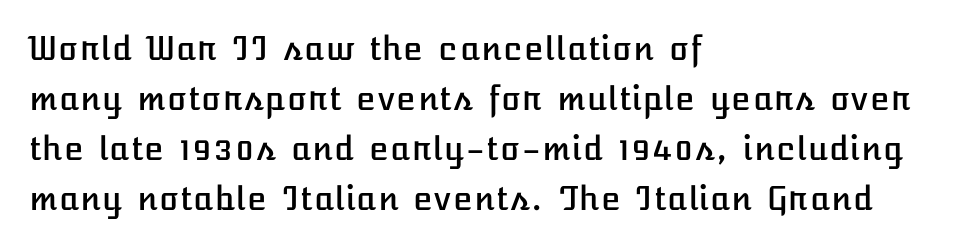
The image shows 32 px text type, upright; set left-aligned, normal line spacing (1.56x), normal letter spacing, not underlined; low stroke contrast and a medium x-height.
